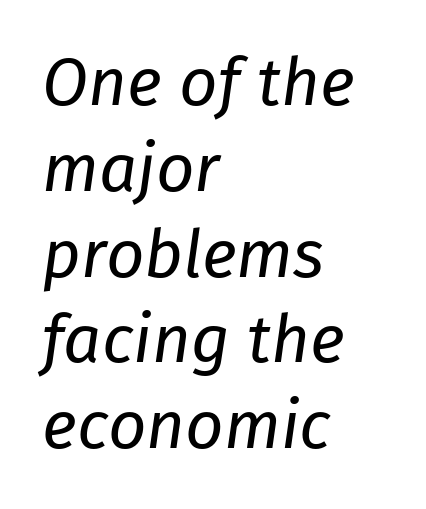
The image shows 67 px regular-weight type, italic (leaning right); set left-aligned, normal line spacing (1.28x), normal letter spacing, not underlined; low stroke contrast and a medium x-height.
